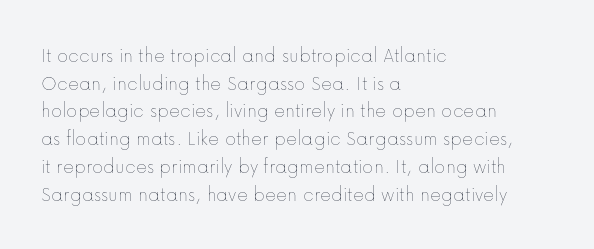
The image shows 21 px text type, upright; set left-aligned, normal line spacing (1.32x), normal letter spacing, not underlined.
